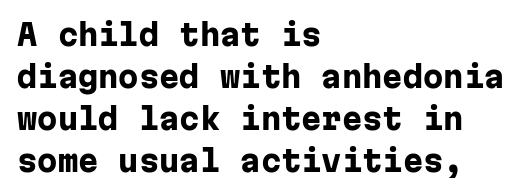
The image shows 29 px heavy sans-serif type, upright, monospaced; set left-aligned, normal line spacing (1.45x), normal letter spacing, not underlined; low stroke contrast and a medium x-height.
